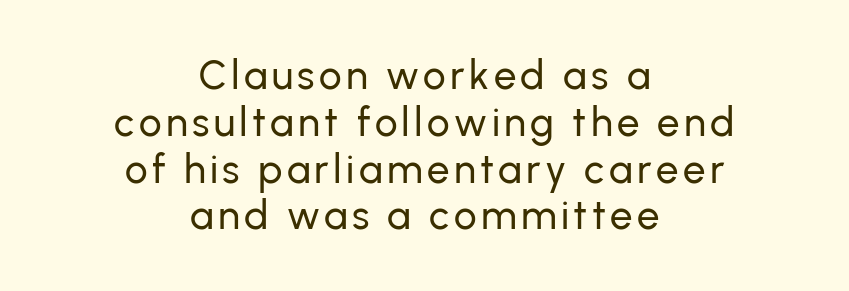
The image shows 40 px sans-serif type, upright; set centered, line spacing 1.17x, not underlined; low stroke contrast and a medium x-height.
